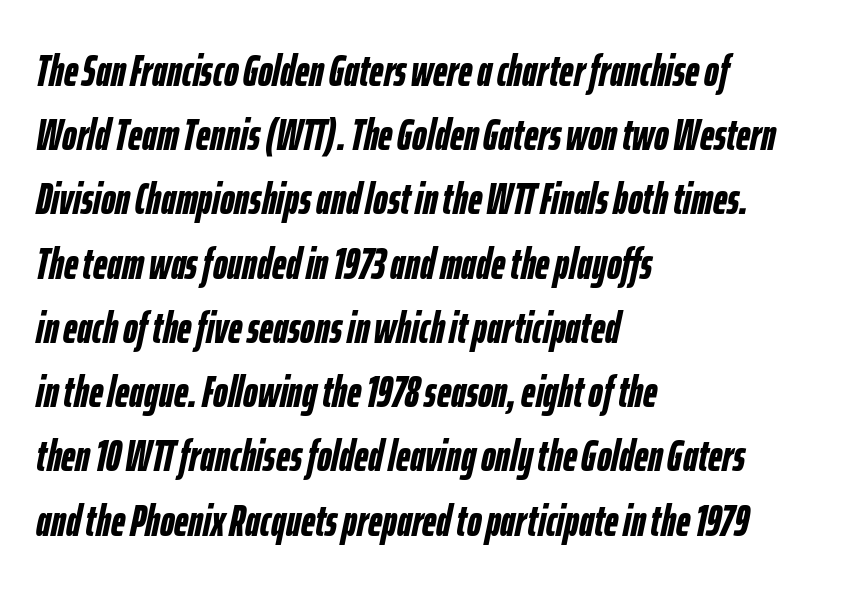
The image shows 44 px semibold, condensed type, italic (leaning right); set left-aligned, normal line spacing (1.46x), normal letter spacing, not underlined; low stroke contrast and a medium x-height.
